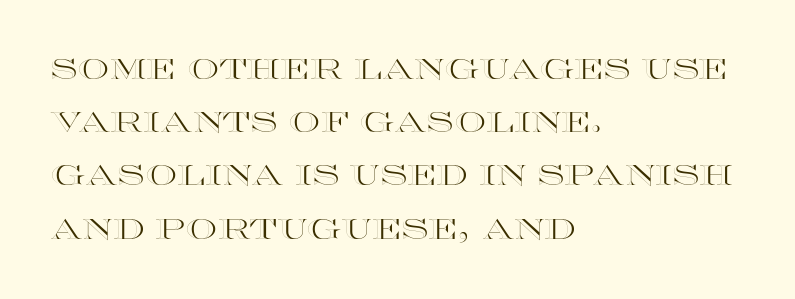
{"italic": "no", "width": "wide", "x_height": "large", "monospaced": "no", "underline": "no", "align": "left", "line_spacing": "loose", "line_spacing_ratio": 1.9, "letter_spacing": "normal", "letter_spacing_em": 0.0, "glyph_px": 28}
